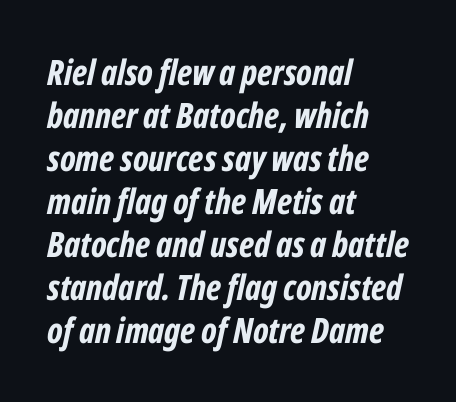
{"italic": "yes", "lean": "right", "slant_degrees": 12, "bold": "yes", "weight": "bold", "width": "condensed", "stroke_contrast": "low", "x_height": "medium", "monospaced": "no", "underline": "no", "align": "left", "line_spacing_ratio": 1.23, "letter_spacing": "normal", "letter_spacing_em": 0.0, "glyph_px": 35}
